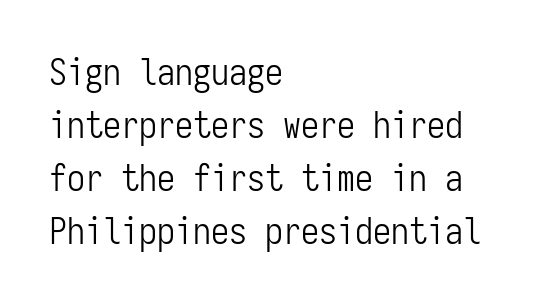
Q: Is the text bold? A: No.
Q: Is the text italic (slanted)? A: No, it is upright.
Q: Is the typeface a serif or a sans-serif typeface? A: Sans-serif.
Q: Is the text underlined? A: No.
Q: How is the paragraph aligned? A: Left-aligned.
Q: Is the spacing between letters normal or unusually wide? A: Normal.
Q: Is the spacing between lines tight, normal or loose? A: Normal.
Q: Width (condensed, normal, or wide)? A: Condensed.
Q: Stroke contrast? A: Low.
Q: x-height? A: Medium.
Q: Monospaced? A: Yes.
